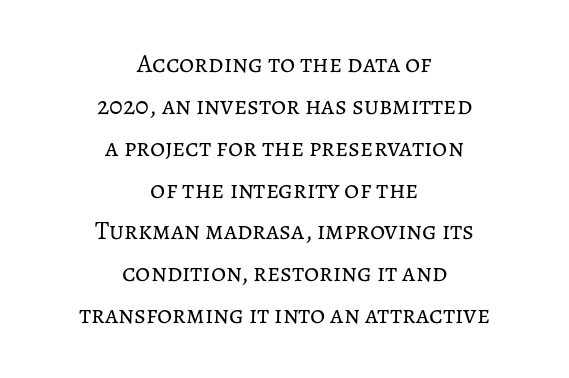
The image shows 26 px text type, upright; set centered, normal line spacing (1.61x), normal letter spacing, not underlined.
